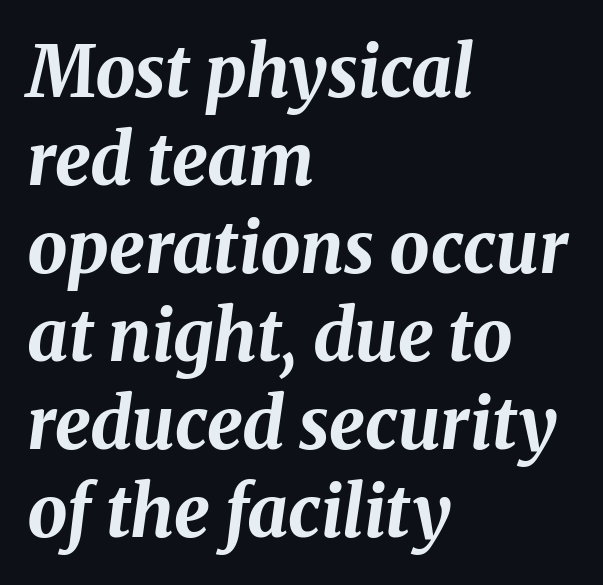
Notice how the stems are inclined rather than vertical — that's the hallmark of italics. Check the space under the baseline: it is left empty. This sample uses plain, unmodified letter spacing. You could not count columns in this text — the font is proportionally spaced. Does the copy run flush right? No — it runs flush left.
